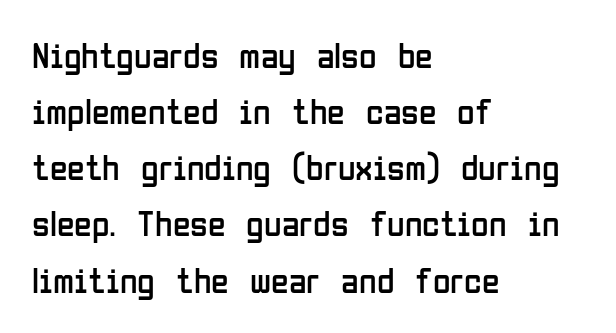
Note the varied advance widths — an 'i' is clearly narrower than an 'm'. These lines stack with their left ends in a neat column. Does extra space separate the letters? No, they use regular spacing. To sum up the face: it is a sans, with no serifs.
